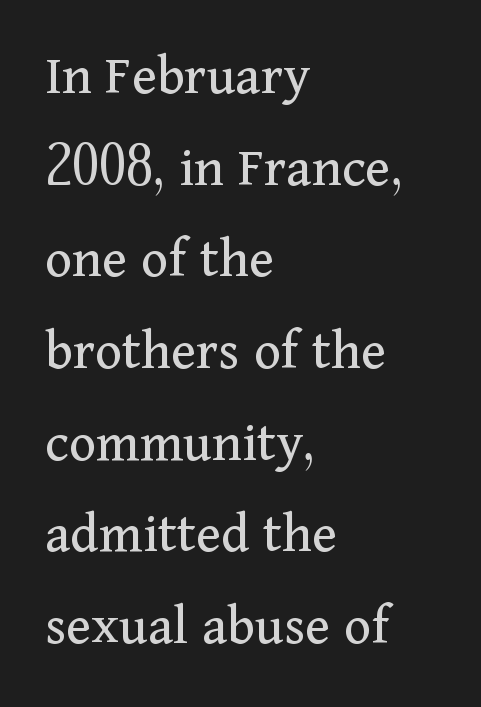
Q: Is the text bold? A: No.
Q: Is the text italic (slanted)? A: No, it is upright.
Q: Is the typeface a serif or a sans-serif typeface? A: Serif.
Q: Is the text underlined? A: No.
Q: How is the paragraph aligned? A: Left-aligned.
Q: Is the spacing between letters normal or unusually wide? A: Normal.
Q: Is the spacing between lines tight, normal or loose? A: Normal.
Q: Width (condensed, normal, or wide)? A: Normal.
Q: Stroke contrast? A: Medium.
Q: x-height? A: Medium.
Q: Monospaced? A: No.
